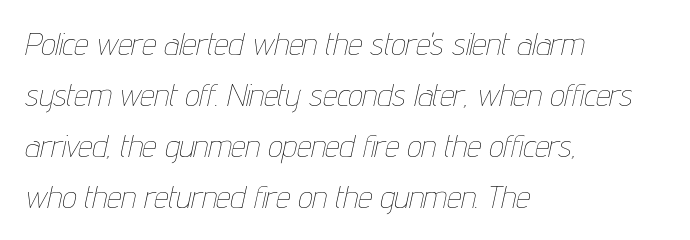
{"italic": "yes", "lean": "right", "slant_degrees": 12, "bold": "no", "weight": "thin", "width": "condensed", "stroke_contrast": "low", "x_height": "medium", "monospaced": "no", "underline": "no", "align": "left", "line_spacing": "normal", "line_spacing_ratio": 1.59, "letter_spacing": "normal", "letter_spacing_em": 0.0, "glyph_px": 32}
